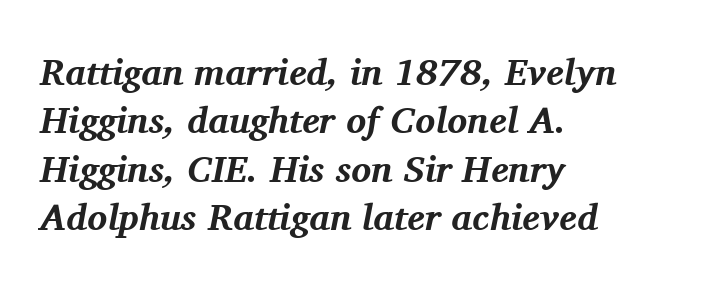
Q: Is the text bold? A: Yes.
Q: Is the text italic (slanted)? A: Yes, it leans right by about 11 degrees.
Q: Is the typeface a serif or a sans-serif typeface? A: Serif.
Q: Is the text underlined? A: No.
Q: How is the paragraph aligned? A: Left-aligned.
Q: Is the spacing between letters normal or unusually wide? A: Normal.
Q: Is the spacing between lines tight, normal or loose? A: Normal.
Q: Width (condensed, normal, or wide)? A: Normal.
Q: Stroke contrast? A: Medium.
Q: x-height? A: Medium.
Q: Monospaced? A: No.
